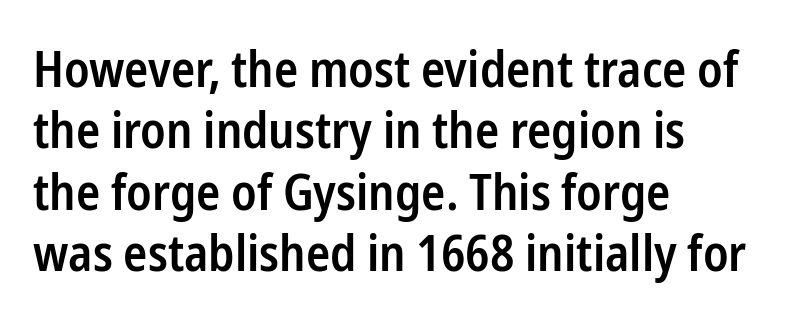
The image shows 50 px semibold, condensed sans-serif type, upright; set left-aligned, line spacing 1.23x, normal letter spacing, not underlined; low stroke contrast and a medium x-height.
